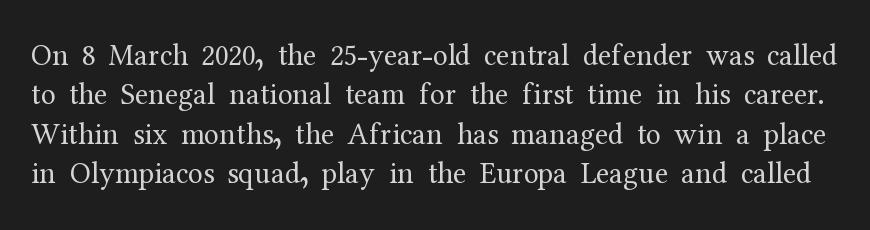
This rendering features lettering with no underline. The passage shown is typed in a proportional face where columns would drift. Stroke mass is kept to a normal reading level or below. Compared with typical body copy, the letter spacing here is the same. Each letter's strokes conclude with small projecting serifs. The letters stand straight up with perfectly vertical stems.
